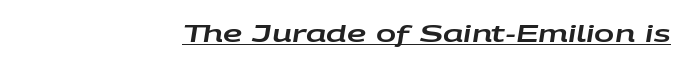
The image shows 24 px text type, italic (leaning right); set right-aligned, normal letter spacing, underlined.
